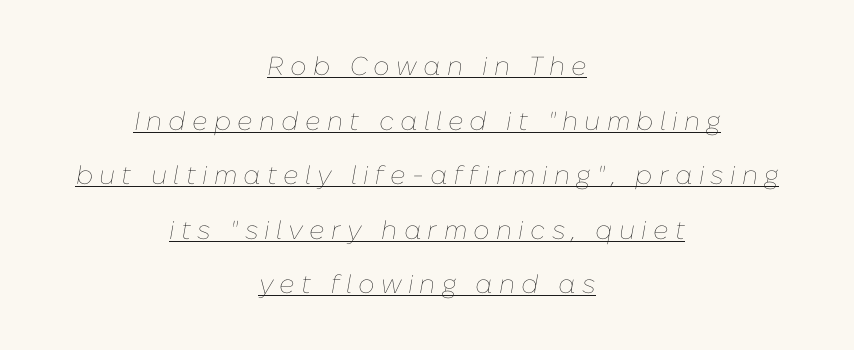
{"italic": "yes", "lean": "right", "slant_degrees": 10, "bold": "no", "underline": "yes", "align": "center", "line_spacing": "loose", "line_spacing_ratio": 2.1, "letter_spacing": "wide", "letter_spacing_em": 0.24, "glyph_px": 26}
